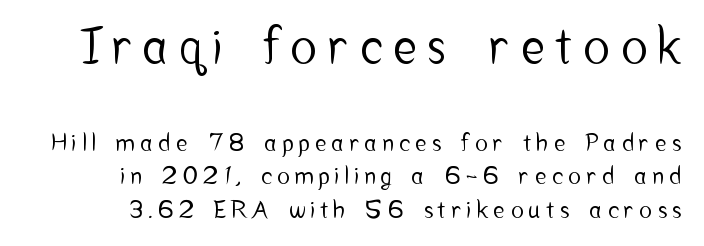
Q: Is the text italic (slanted)? A: No, it is upright.
Q: Is the typeface a serif or a sans-serif typeface? A: Sans-serif.
Q: Is the text underlined? A: No.
Q: Is the spacing between letters normal or unusually wide? A: Unusually wide.
Q: Is the spacing between lines tight, normal or loose? A: Normal.
Q: Which block of text is set in a larger size, the first (top) or the second (bottom)? A: The first (top) one.
Q: Width (condensed, normal, or wide)? A: Condensed.
Q: Stroke contrast? A: Low.
Q: x-height? A: Medium.
Q: Monospaced? A: No.
